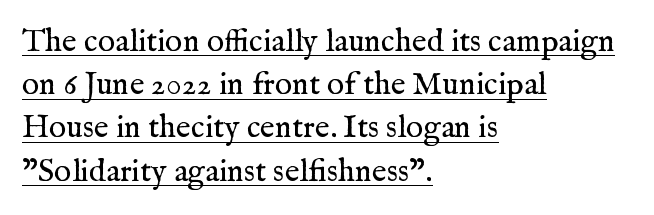
The horizontal fit of the characters is conventional and even. The passage is arranged the way most books set body copy — flush left. Is the stroke heavy? The answer is a plain regular-or-lighter. The glyphs in this specimen are seriffed.
